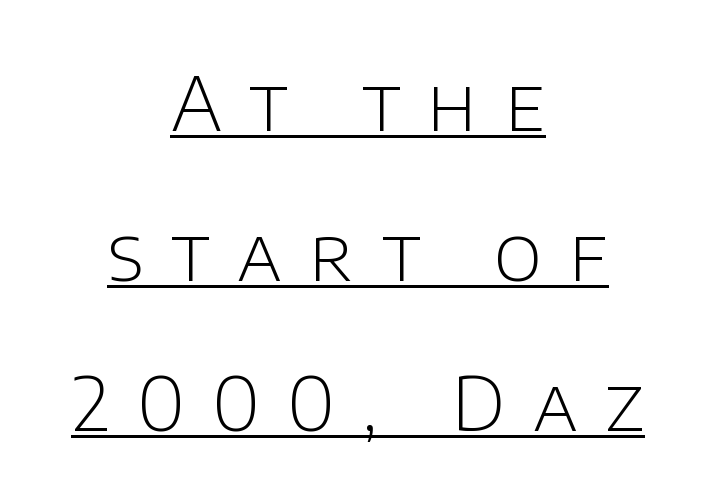
The image shows 74 px light sans-serif type, upright; set centered, loose line spacing (2.03x), unusually wide letter spacing (+0.37 em), underlined; low stroke contrast and a large x-height.
